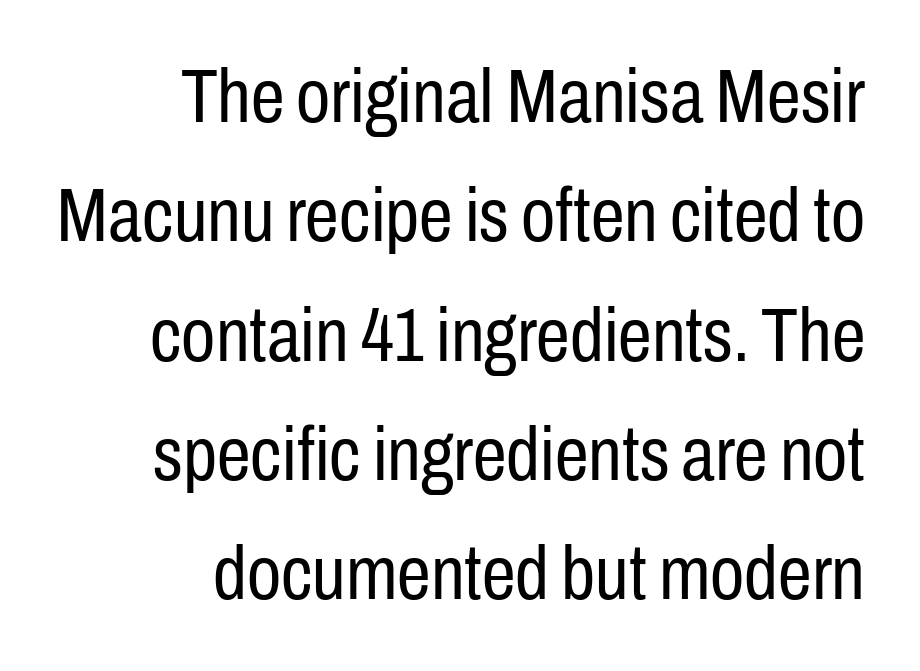
Typeset ragged left — the right edge is the straight one. Only glyphs here, with clear space below each row. Posture: vertical. Heaviness? Minimal to ordinary, like unemphasized prose.
